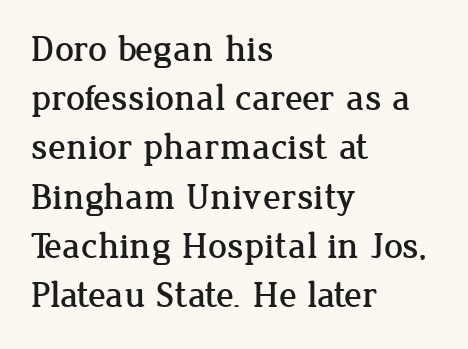
Q: Is the text italic (slanted)? A: No, it is upright.
Q: Is the typeface a serif or a sans-serif typeface? A: Serif.
Q: Is the text underlined? A: No.
Q: How is the paragraph aligned? A: Left-aligned.
Q: Is the spacing between letters normal or unusually wide? A: Normal.
Q: Is the spacing between lines tight, normal or loose? A: Normal.
Q: Width (condensed, normal, or wide)? A: Normal.
Q: Stroke contrast? A: Low.
Q: x-height? A: Medium.
Q: Monospaced? A: No.
